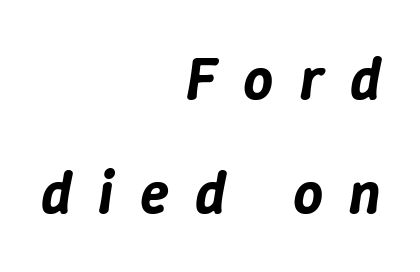
{"italic": "yes", "lean": "right", "slant_degrees": 9, "width": "normal", "stroke_contrast": "low", "x_height": "medium", "monospaced": "no", "underline": "no", "align": "right", "line_spacing": "loose", "line_spacing_ratio": 1.94, "letter_spacing": "wide", "letter_spacing_em": 0.44, "glyph_px": 59}
